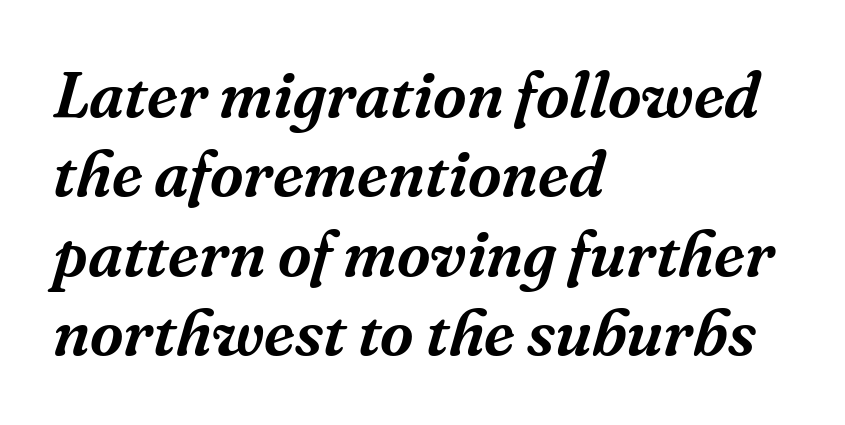
The face used here is proportionally spaced, like ordinary book or web type. The whole block is typeset with a tilt. A student would call this left alignment; a typographer would say flush left, rag right. Tracking value appears to be zero — textbook default spacing. In terms of letterform style, serifs are clearly present. Underlining? Definitely not there.
